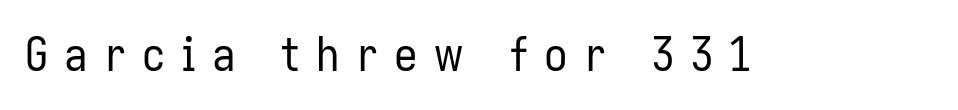
{"serif": "no", "italic": "no", "bold": "no", "weight": "regular", "width": "condensed", "stroke_contrast": "low", "x_height": "medium", "monospaced": "no", "underline": "no", "letter_spacing": "wide", "letter_spacing_em": 0.33, "glyph_px": 47}
